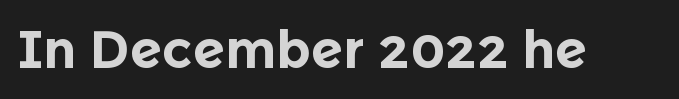
{"serif": "no", "italic": "no", "bold": "yes", "weight": "bold", "width": "normal", "x_height": "medium", "monospaced": "no", "underline": "no", "letter_spacing": "normal", "letter_spacing_em": 0.0, "glyph_px": 52}
